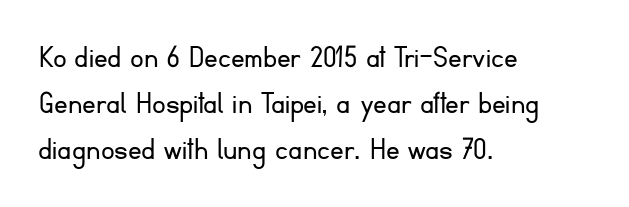
Q: Is the text bold? A: No.
Q: Is the text italic (slanted)? A: No, it is upright.
Q: Is the typeface a serif or a sans-serif typeface? A: Sans-serif.
Q: Is the text underlined? A: No.
Q: How is the paragraph aligned? A: Left-aligned.
Q: Is the spacing between letters normal or unusually wide? A: Normal.
Q: Is the spacing between lines tight, normal or loose? A: Normal.
Q: Width (condensed, normal, or wide)? A: Normal.
Q: Stroke contrast? A: Low.
Q: x-height? A: Small.
Q: Monospaced? A: No.
